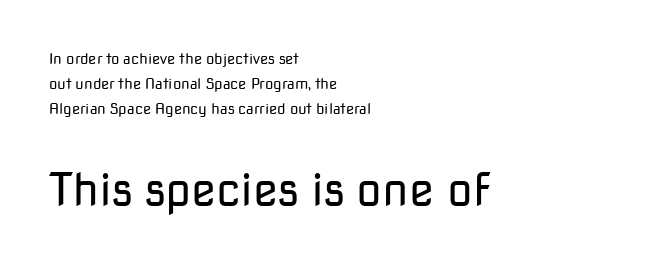
A typesetter would call this zero additional tracking. This sample uses an upright cut, with every glyph sitting square on the baseline. Stroke thickness stays within the range of a standard reading face or lighter. Layout note: lines flush left. In terms of leading, this rendering sits right in the middle. Is the lower block the larger one? Yes — the lower block carries the bigger type.
